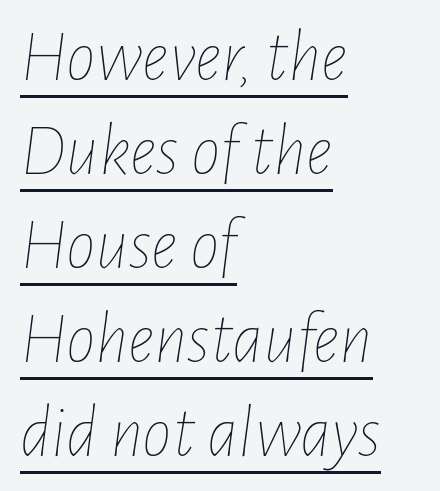
The face used here is proportionally spaced, like ordinary book or web type. Style check: oblique. The paragraph has a hard left edge and a soft right edge. Stroke thickness stays within the range of a standard reading face or lighter. How would I describe the line gaps? Plain and ordinary. In designer terms, the underline attribute is active on this setting.
